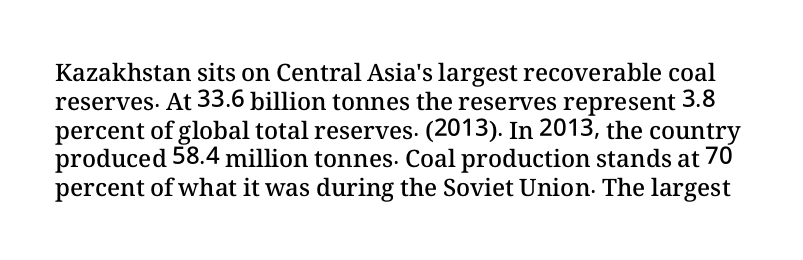
{"italic": "no", "bold": "semi", "underline": "no", "line_spacing_ratio": 1.2, "letter_spacing": "normal", "letter_spacing_em": 0.0, "glyph_px": 24}
